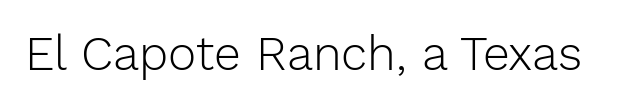
There is no visible air inserted between adjacent glyphs. The face used here is a sans, in the tradition of grotesques and geometrics. The letters advance in unequal steps, a hallmark of proportional type. Clear beneath every line of the passage.
